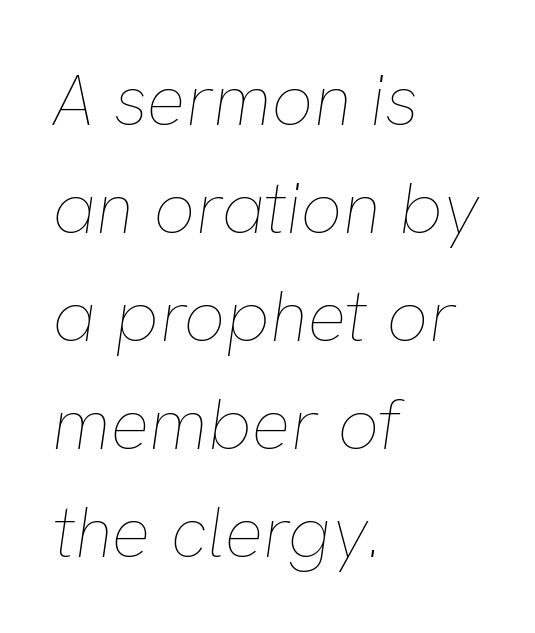
Unbolded letterforms with no extra heft. Words float on clear page, feet unadorned. Think of a printed novel: that variable character pitch is what you see here. These lines keep a tight, regular rhythm from letter to letter. Quick note: interline space is typical. Tall strokes in this sample are angled rather than plumb.
